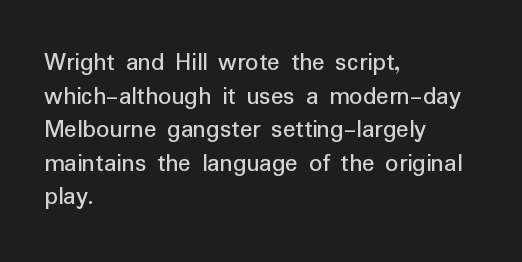
Q: Is the text italic (slanted)? A: No, it is upright.
Q: Is the text underlined? A: No.
Q: How is the paragraph aligned? A: Left-aligned.
Q: Is the spacing between letters normal or unusually wide? A: Normal.
Q: Is the spacing between lines tight, normal or loose? A: Normal.
